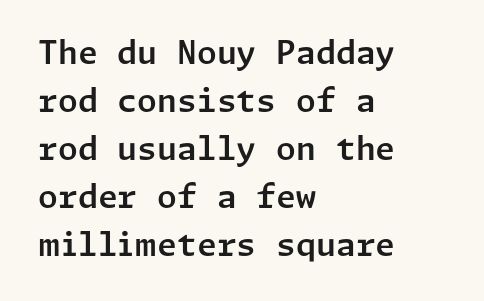
{"serif": "no", "italic": "no", "width": "normal", "stroke_contrast": "low", "x_height": "medium", "underline": "no", "align": "left", "line_spacing": "normal", "line_spacing_ratio": 1.5, "letter_spacing": "normal", "letter_spacing_em": 0.0, "glyph_px": 32}
